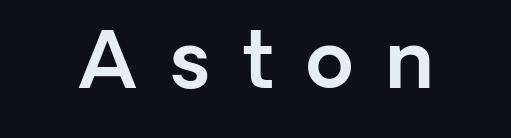
The image shows 77 px sans-serif type, upright; set unusually wide letter spacing (+0.42 em), not underlined; a medium x-height.
